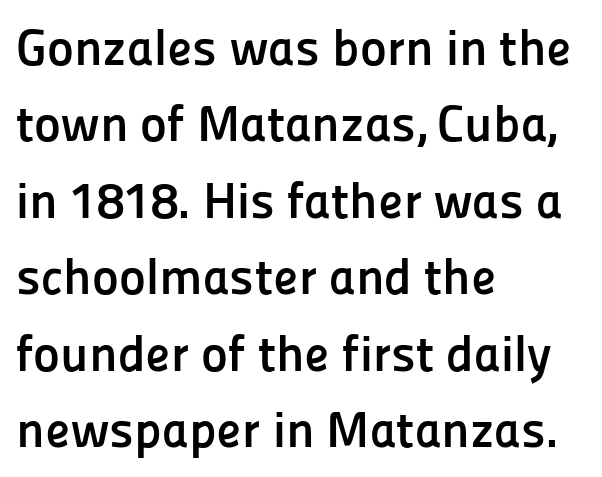
The image shows 51 px semibold sans-serif type, upright; set left-aligned, normal line spacing (1.5x), normal letter spacing, not underlined; low stroke contrast and a medium x-height.
